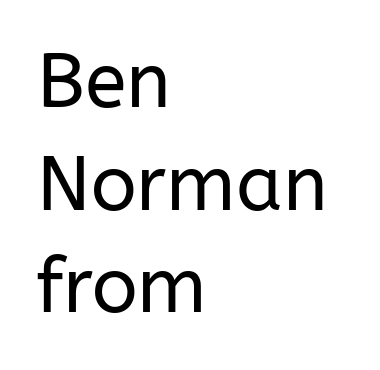
The type is set solid horizontally, with unmodified tracking. Compared with a centered layout, this one pins lines to the left instead. Each letter's strokes conclude bluntly, with no projecting serifs. Stroke mass is kept to a normal reading level or below. Quick note: not italic, upright.
